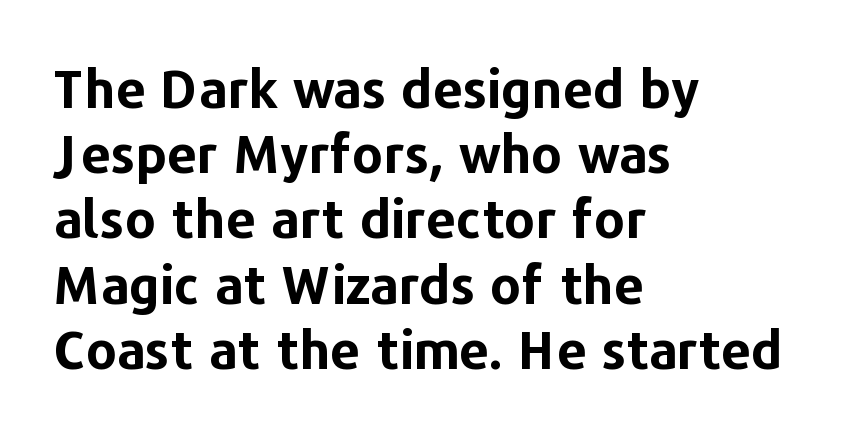
Q: Is the text bold? A: Yes.
Q: Is the text italic (slanted)? A: No, it is upright.
Q: Is the typeface a serif or a sans-serif typeface? A: Sans-serif.
Q: Is the text underlined? A: No.
Q: How is the paragraph aligned? A: Left-aligned.
Q: Is the spacing between letters normal or unusually wide? A: Normal.
Q: Width (condensed, normal, or wide)? A: Normal.
Q: Stroke contrast? A: Low.
Q: x-height? A: Medium.
Q: Monospaced? A: No.
